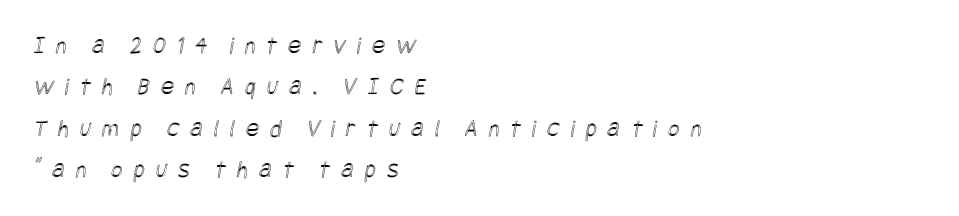
{"underline": "no", "align": "left", "line_spacing": "normal", "line_spacing_ratio": 1.66, "letter_spacing": "wide", "letter_spacing_em": 0.44, "glyph_px": 25}
